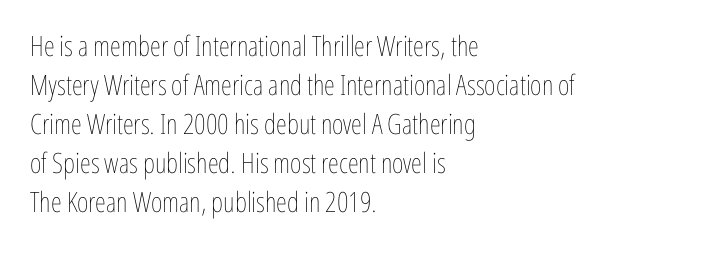
Q: Is the text bold? A: No.
Q: Is the text italic (slanted)? A: No, it is upright.
Q: Is the text underlined? A: No.
Q: How is the paragraph aligned? A: Left-aligned.
Q: Is the spacing between letters normal or unusually wide? A: Normal.
Q: Is the spacing between lines tight, normal or loose? A: Normal.
Q: Width (condensed, normal, or wide)? A: Condensed.
Q: Stroke contrast? A: Low.
Q: x-height? A: Medium.
Q: Monospaced? A: No.
